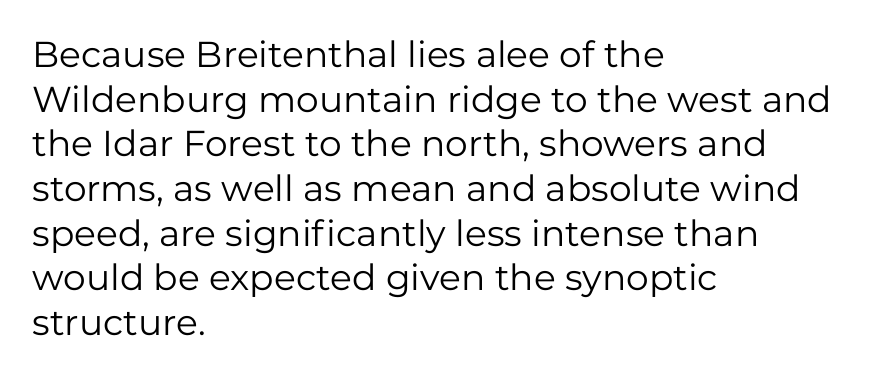
Q: Is the text bold? A: No.
Q: Is the text italic (slanted)? A: No, it is upright.
Q: Is the typeface a serif or a sans-serif typeface? A: Sans-serif.
Q: Is the text underlined? A: No.
Q: How is the paragraph aligned? A: Left-aligned.
Q: Is the spacing between letters normal or unusually wide? A: Normal.
Q: Width (condensed, normal, or wide)? A: Normal.
Q: Stroke contrast? A: Low.
Q: x-height? A: Medium.
Q: Monospaced? A: No.
